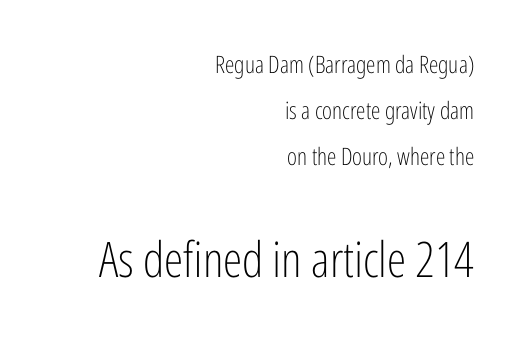
Q: Is the text bold? A: No.
Q: Is the text italic (slanted)? A: No, it is upright.
Q: Is the typeface a serif or a sans-serif typeface? A: Sans-serif.
Q: Is the text underlined? A: No.
Q: How is the paragraph aligned? A: Right-aligned.
Q: Is the spacing between letters normal or unusually wide? A: Normal.
Q: Is the spacing between lines tight, normal or loose? A: Loose.
Q: Which block of text is set in a larger size, the first (top) or the second (bottom)? A: The second (bottom) one.
Q: Width (condensed, normal, or wide)? A: Condensed.
Q: Stroke contrast? A: Low.
Q: x-height? A: Medium.
Q: Monospaced? A: No.
